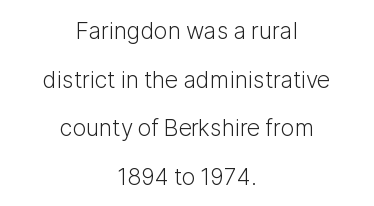
{"italic": "no", "bold": "no", "underline": "no", "align": "center", "line_spacing": "loose", "line_spacing_ratio": 2.11, "letter_spacing": "normal", "letter_spacing_em": 0.0, "glyph_px": 23}
